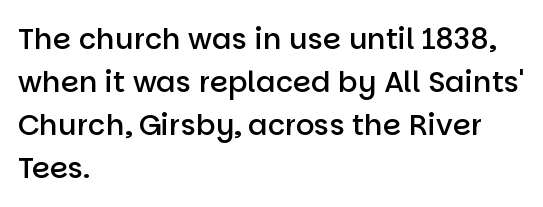
{"serif": "no", "italic": "no", "bold": "semi", "weight": "semibold", "width": "normal", "stroke_contrast": "low", "x_height": "large", "monospaced": "no", "underline": "no", "align": "left", "line_spacing": "normal", "line_spacing_ratio": 1.48, "letter_spacing": "normal", "letter_spacing_em": 0.0, "glyph_px": 29}
